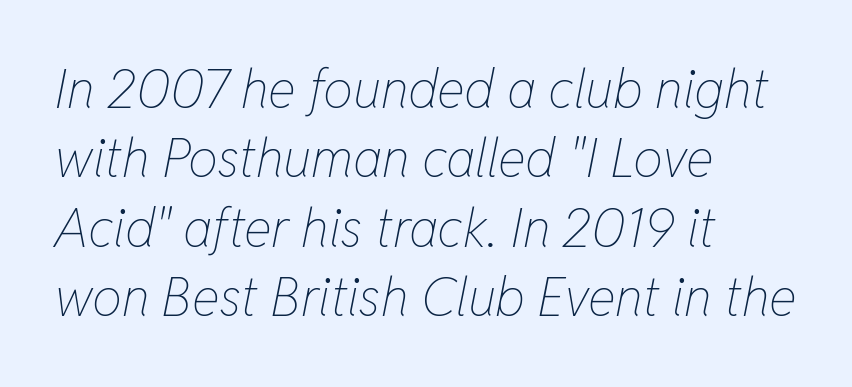
The passage shown has conventional tracking throughout. Letters have the restrained weight of plain body copy at most. Descender tails drop into unmarked territory. The block of text has a typical density, with ordinary space between rows. In terms of posture, this sample is oblique. Do the characters align in a grid? No, the font is proportional.
